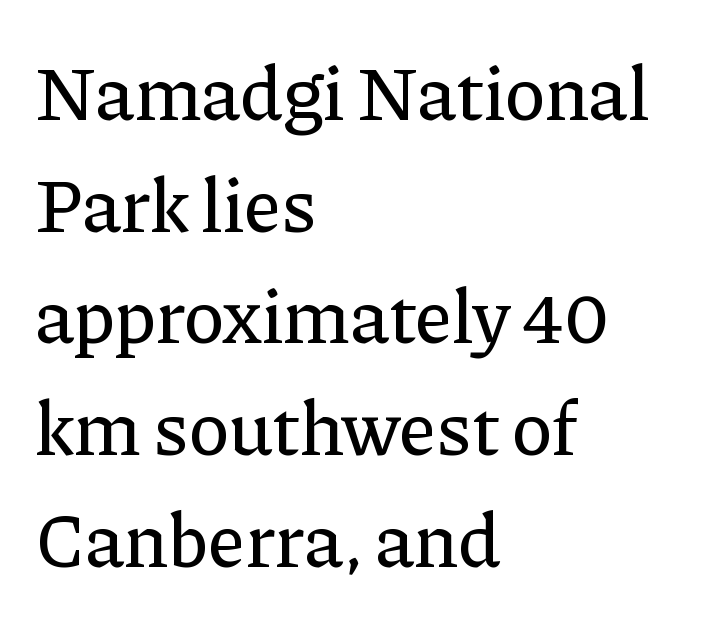
{"serif": "yes", "italic": "no", "width": "normal", "stroke_contrast": "low", "x_height": "medium", "monospaced": "no", "underline": "no", "align": "left", "line_spacing": "normal", "line_spacing_ratio": 1.47, "letter_spacing": "normal", "letter_spacing_em": 0.0, "glyph_px": 76}
